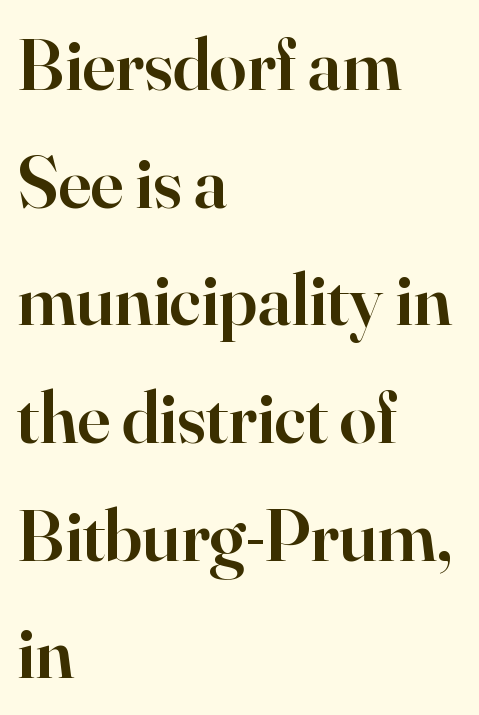
Q: Is the text bold? A: Semi-bold.
Q: Is the text italic (slanted)? A: No, it is upright.
Q: Is the typeface a serif or a sans-serif typeface? A: Serif.
Q: Is the text underlined? A: No.
Q: How is the paragraph aligned? A: Left-aligned.
Q: Is the spacing between letters normal or unusually wide? A: Normal.
Q: Is the spacing between lines tight, normal or loose? A: Normal.
Q: Width (condensed, normal, or wide)? A: Normal.
Q: Stroke contrast? A: High.
Q: x-height? A: Small.
Q: Monospaced? A: No.
